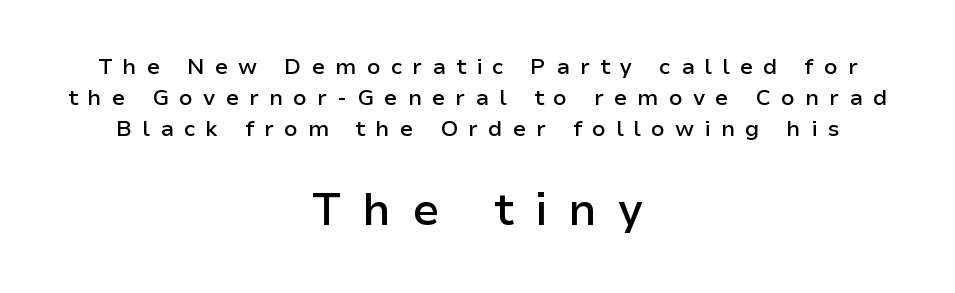
The image shows 45 px semibold sans-serif type, upright; set centered, normal line spacing (1.4x), unusually wide letter spacing (+0.46 em), not underlined; the second (bottom) block is 2.05x larger; low stroke contrast and a medium x-height.
